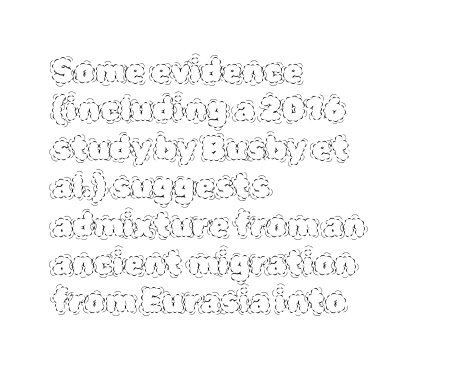
{"italic": "no", "bold": "no", "weight": "thin", "width": "normal", "x_height": "large", "monospaced": "no", "underline": "no", "align": "left", "line_spacing_ratio": 1.2, "letter_spacing": "normal", "letter_spacing_em": 0.0, "glyph_px": 32}
